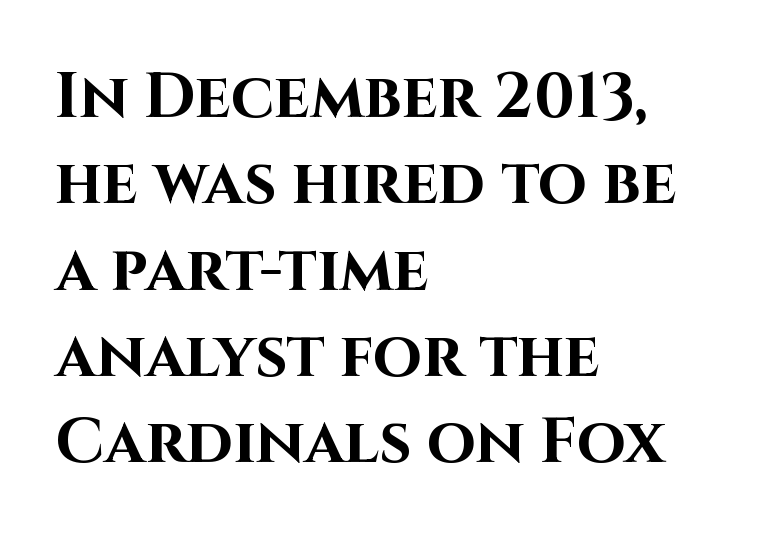
{"serif": "no", "italic": "no", "bold": "yes", "weight": "bold", "width": "normal", "stroke_contrast": "high", "x_height": "large", "monospaced": "no", "underline": "no", "align": "left", "line_spacing": "normal", "line_spacing_ratio": 1.37, "letter_spacing": "normal", "letter_spacing_em": 0.0, "glyph_px": 63}
